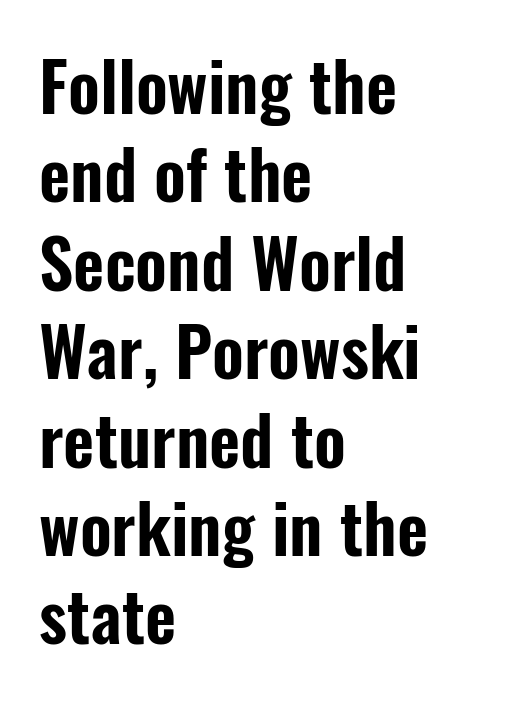
Q: Is the text italic (slanted)? A: No, it is upright.
Q: Is the typeface a serif or a sans-serif typeface? A: Sans-serif.
Q: Is the text underlined? A: No.
Q: How is the paragraph aligned? A: Left-aligned.
Q: Is the spacing between letters normal or unusually wide? A: Normal.
Q: Is the spacing between lines tight, normal or loose? A: Normal.
Q: Width (condensed, normal, or wide)? A: Condensed.
Q: Stroke contrast? A: Low.
Q: x-height? A: Medium.
Q: Monospaced? A: No.
